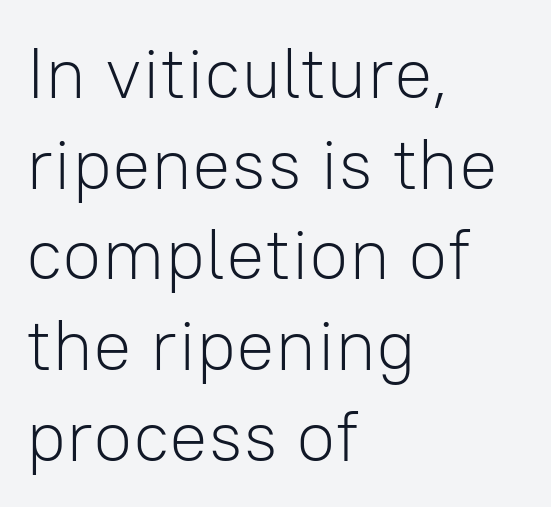
Do the characters align in a grid? No, the font is proportional. Casual observation: everything's shoved over to the left. To sum up the face: it is a sans, with no serifs. Default kerning and tracking; the words read as compact shapes. The glyphs are unaccompanied by any horizontal stroke below them.
